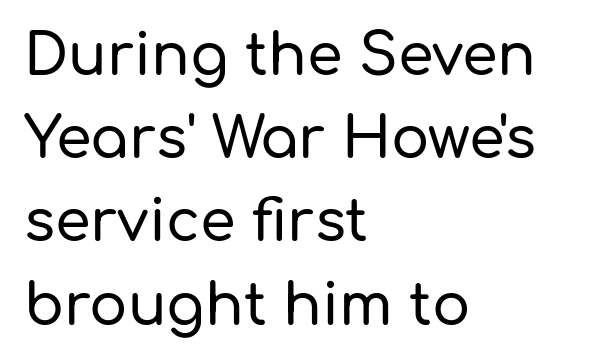
Regarding serifs, this sample does without them. Compared with typical paragraphs, the rows here are spaced about the same. Nobody drew a line under any word here. Horizontal alignment here is leftward, the default for most running prose. Spacing verdict: proportional, widths tailored to each character. Notice how the stems are strictly vertical — no italics here.
